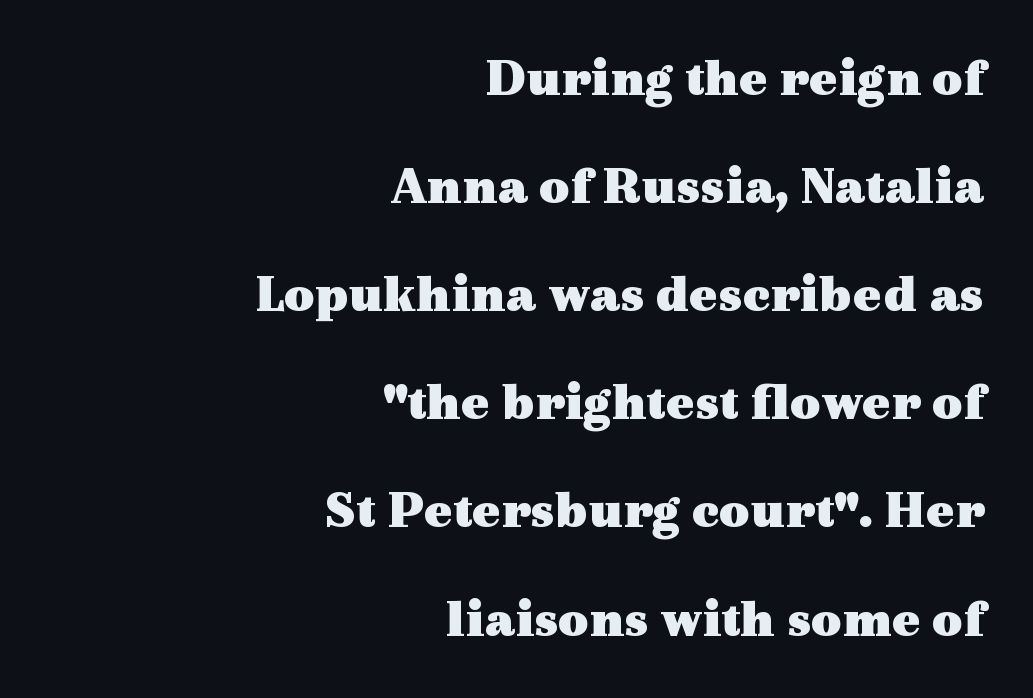
Widely set lines give the paragraph a tall, airy silhouette. Casual observation: everything's shoved over to the right. Bare-footed words on every line. Bold? Absolutely — the strokes are thick and heavy.
